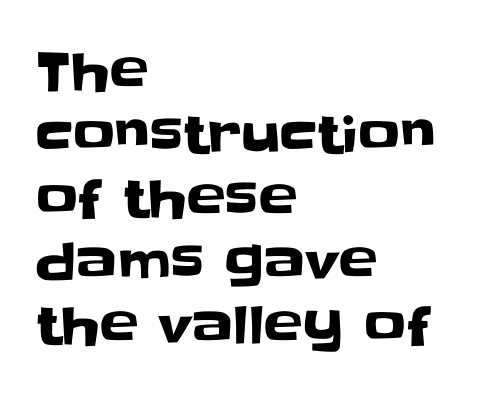
A typesetter would label this face a sans. This rendering uses left alignment, leaving the right contour irregular. The passage shown is not underscored anywhere. These lines are rendered in a variable-pitch font.
